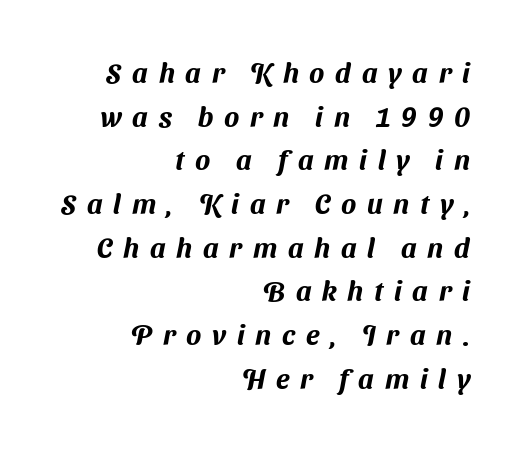
{"serif": "no", "width": "normal", "stroke_contrast": "medium", "x_height": "medium", "monospaced": "no", "underline": "no", "align": "right", "line_spacing": "normal", "line_spacing_ratio": 1.56, "letter_spacing": "wide", "letter_spacing_em": 0.38, "glyph_px": 28}
